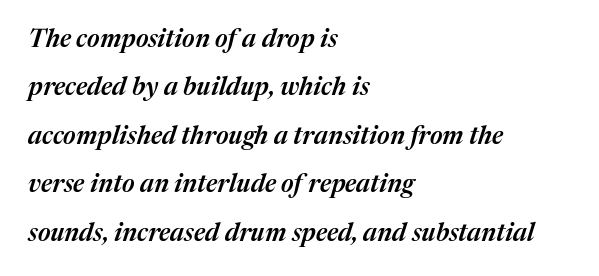
The image shows 25 px text type, italic (leaning right); set left-aligned, loose line spacing (1.94x), normal letter spacing, not underlined.
